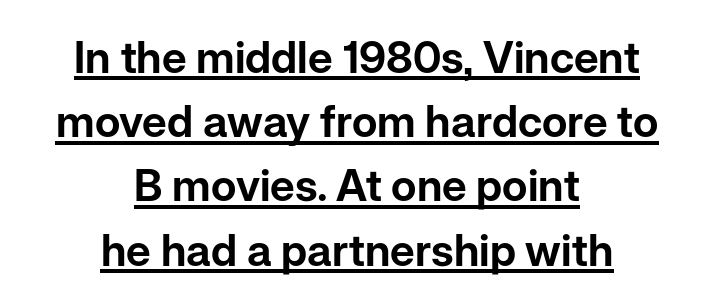
{"serif": "no", "italic": "no", "width": "normal", "stroke_contrast": "low", "x_height": "medium", "monospaced": "no", "underline": "yes", "align": "center", "line_spacing": "normal", "line_spacing_ratio": 1.46, "letter_spacing": "normal", "letter_spacing_em": 0.0, "glyph_px": 44}
